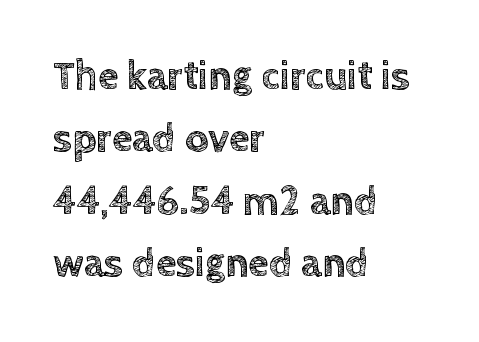
{"italic": "no", "width": "normal", "x_height": "large", "monospaced": "no", "underline": "no", "align": "left", "line_spacing": "normal", "line_spacing_ratio": 1.52, "letter_spacing": "normal", "letter_spacing_em": 0.0, "glyph_px": 41}
